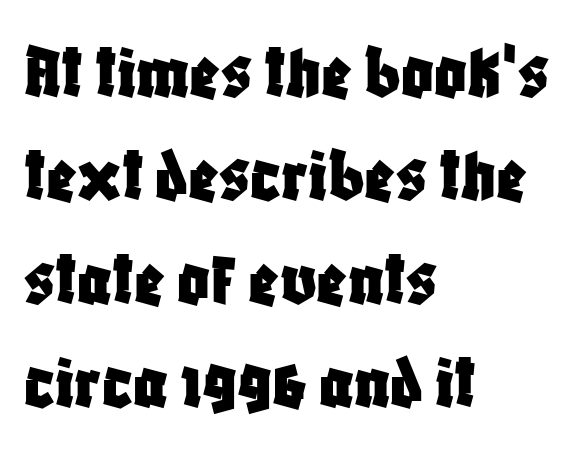
Q: Is the text italic (slanted)? A: No, it is upright.
Q: Is the typeface a serif or a sans-serif typeface? A: Sans-serif.
Q: Is the text underlined? A: No.
Q: How is the paragraph aligned? A: Left-aligned.
Q: Is the spacing between letters normal or unusually wide? A: Normal.
Q: Is the spacing between lines tight, normal or loose? A: Normal.
Q: Width (condensed, normal, or wide)? A: Condensed.
Q: Stroke contrast? A: Low.
Q: x-height? A: Large.
Q: Monospaced? A: No.
